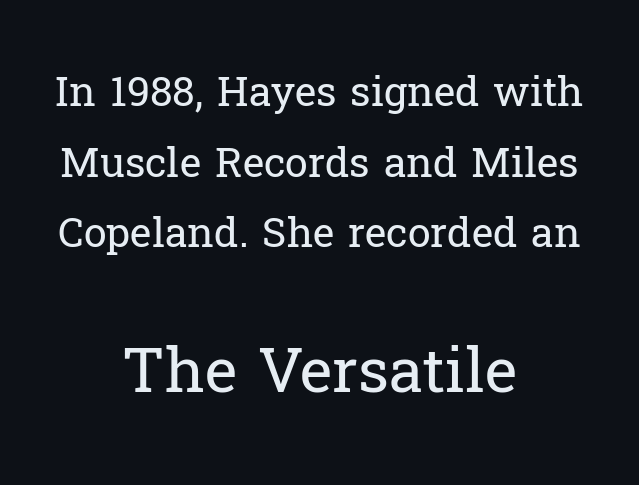
The image shows 62 px regular-weight serif type, upright; set centered, line spacing 1.72x, normal letter spacing, not underlined; the second (bottom) block is 1.51x larger; low stroke contrast and a medium x-height.
